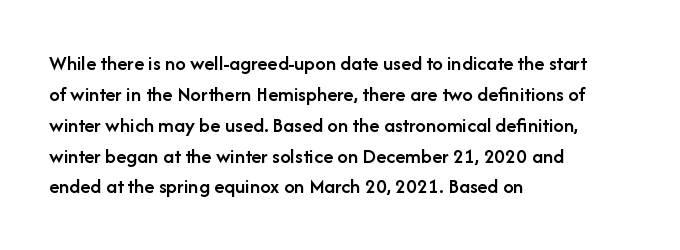
The image shows 21 px text type, upright; set left-aligned, normal line spacing (1.47x), normal letter spacing, not underlined.
